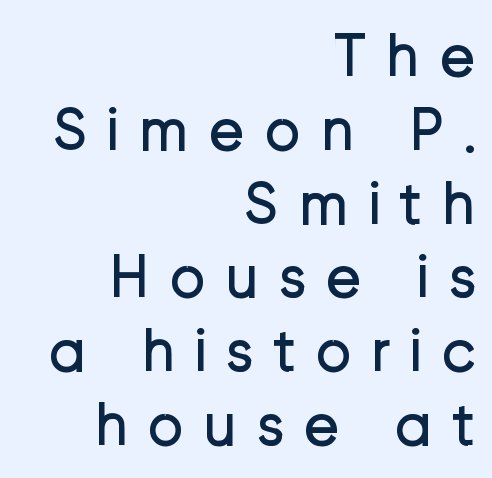
Q: Is the text bold? A: No.
Q: Is the text italic (slanted)? A: No, it is upright.
Q: Is the typeface a serif or a sans-serif typeface? A: Sans-serif.
Q: Is the text underlined? A: No.
Q: How is the paragraph aligned? A: Right-aligned.
Q: Is the spacing between letters normal or unusually wide? A: Unusually wide.
Q: Width (condensed, normal, or wide)? A: Normal.
Q: Stroke contrast? A: Low.
Q: x-height? A: Medium.
Q: Monospaced? A: No.
